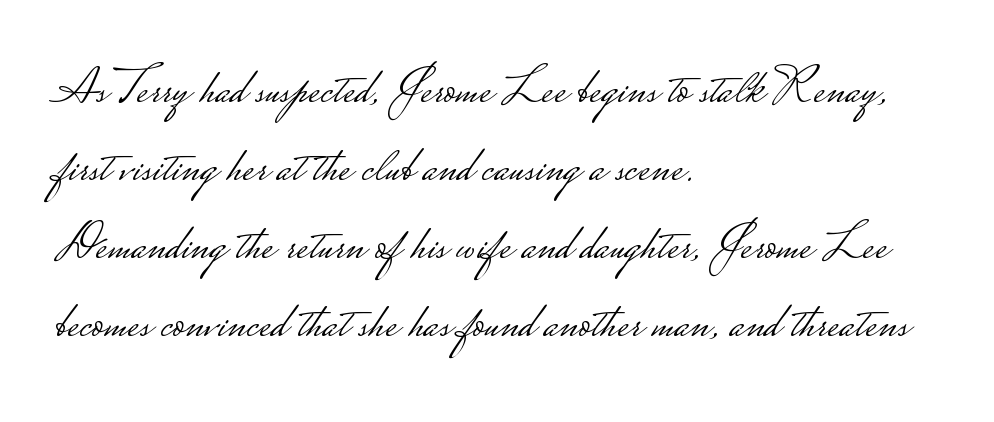
{"serif": "no", "bold": "no", "weight": "light", "width": "wide", "stroke_contrast": "low", "monospaced": "no", "underline": "no", "align": "left", "line_spacing": "normal", "line_spacing_ratio": 1.53, "letter_spacing": "normal", "letter_spacing_em": 0.0, "glyph_px": 51}
